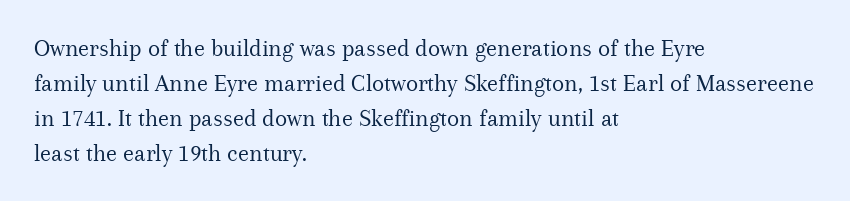
{"italic": "no", "bold": "no", "underline": "no", "align": "left", "line_spacing": "normal", "line_spacing_ratio": 1.4, "letter_spacing": "normal", "letter_spacing_em": 0.0, "glyph_px": 25}
